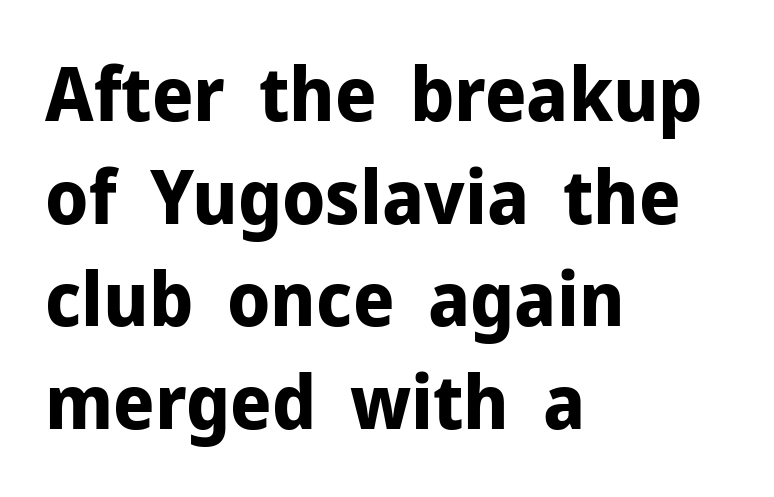
Q: Is the text bold? A: Yes.
Q: Is the text italic (slanted)? A: No, it is upright.
Q: Is the typeface a serif or a sans-serif typeface? A: Sans-serif.
Q: Is the text underlined? A: No.
Q: How is the paragraph aligned? A: Left-aligned.
Q: Is the spacing between letters normal or unusually wide? A: Normal.
Q: Is the spacing between lines tight, normal or loose? A: Normal.
Q: Width (condensed, normal, or wide)? A: Normal.
Q: Stroke contrast? A: Low.
Q: x-height? A: Medium.
Q: Monospaced? A: No.
